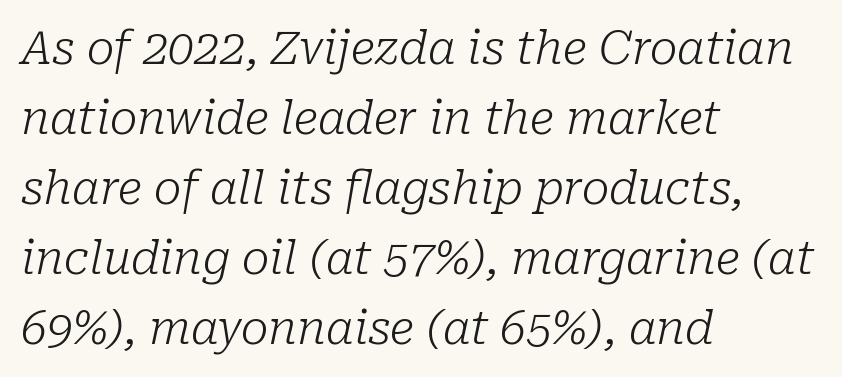
The image shows 46 px light serif type, italic (leaning right); set left-aligned, normal line spacing (1.52x), normal letter spacing, not underlined; low stroke contrast and a medium x-height.
